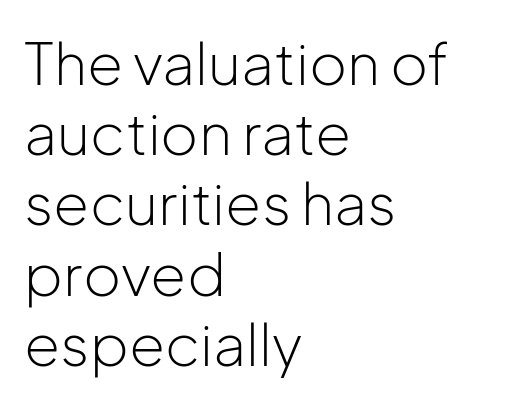
Q: Is the text bold? A: No.
Q: Is the text italic (slanted)? A: No, it is upright.
Q: Is the typeface a serif or a sans-serif typeface? A: Sans-serif.
Q: Is the text underlined? A: No.
Q: How is the paragraph aligned? A: Left-aligned.
Q: Is the spacing between letters normal or unusually wide? A: Normal.
Q: Width (condensed, normal, or wide)? A: Normal.
Q: Stroke contrast? A: Low.
Q: x-height? A: Medium.
Q: Monospaced? A: No.
